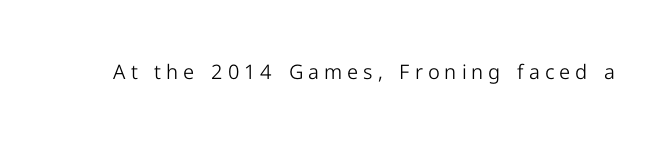
{"italic": "no", "bold": "no", "underline": "no", "letter_spacing": "wide", "letter_spacing_em": 0.25, "glyph_px": 20}
